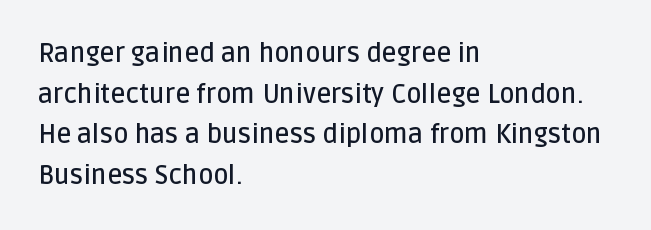
Q: Is the text bold? A: Semi-bold.
Q: Is the text italic (slanted)? A: No, it is upright.
Q: Is the text underlined? A: No.
Q: How is the paragraph aligned? A: Left-aligned.
Q: Is the spacing between letters normal or unusually wide? A: Normal.
Q: Is the spacing between lines tight, normal or loose? A: Normal.
